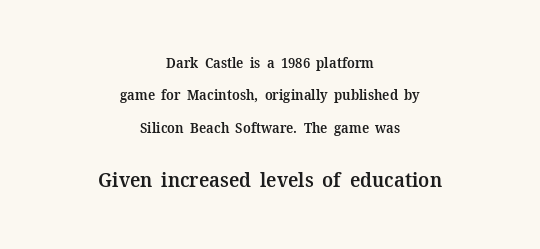
Q: Is the text bold? A: Semi-bold.
Q: Is the text italic (slanted)? A: No, it is upright.
Q: Is the text underlined? A: No.
Q: How is the paragraph aligned? A: Centered.
Q: Is the spacing between letters normal or unusually wide? A: Normal.
Q: Is the spacing between lines tight, normal or loose? A: Loose.
Q: Which block of text is set in a larger size, the first (top) or the second (bottom)? A: The second (bottom) one.
